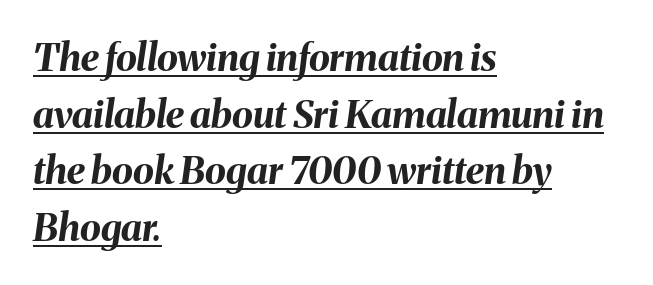
{"italic": "yes", "lean": "right", "slant_degrees": 8, "bold": "yes", "weight": "bold", "width": "normal", "stroke_contrast": "medium", "x_height": "medium", "monospaced": "no", "underline": "yes", "align": "left", "line_spacing": "normal", "line_spacing_ratio": 1.49, "letter_spacing": "normal", "letter_spacing_em": 0.0, "glyph_px": 38}
